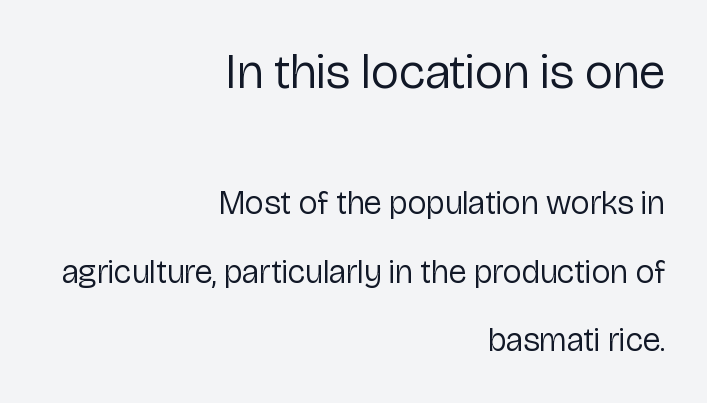
{"serif": "no", "italic": "no", "bold": "no", "weight": "regular", "width": "normal", "stroke_contrast": "low", "x_height": "medium", "monospaced": "no", "underline": "no", "align": "right", "line_spacing": "loose", "line_spacing_ratio": 2.08, "letter_spacing": "normal", "letter_spacing_em": 0.0, "larger_block": "first", "size_ratio": 1.48, "glyph_px": 49}
